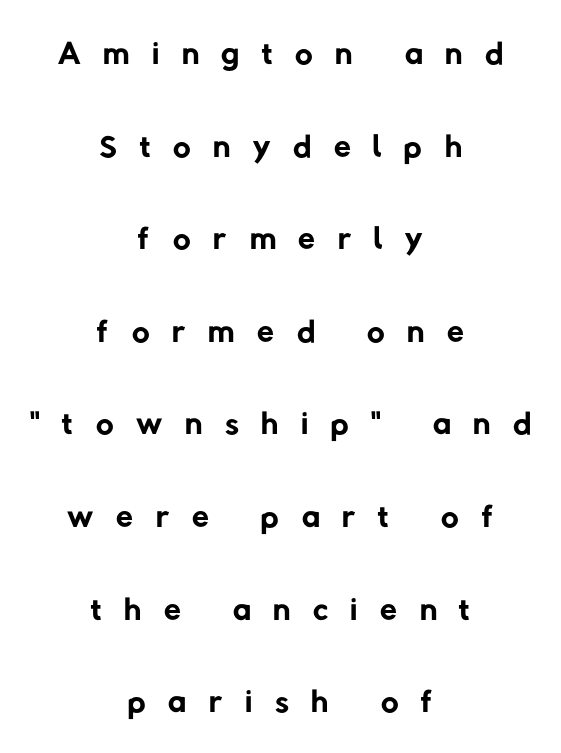
{"serif": "no", "bold": "no", "weight": "regular", "width": "normal", "stroke_contrast": "low", "x_height": "medium", "monospaced": "no", "underline": "no", "align": "center", "line_spacing_ratio": 1.89, "letter_spacing": "wide", "letter_spacing_em": 0.46, "glyph_px": 49}
